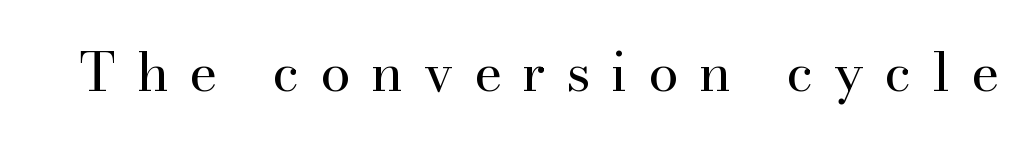
The lettering holds an erect, upright posture throughout. Tracking here is generous; glyphs stand well apart from one another. Serifs: yes, visible at the terminals of the letterforms. A typesetter would call this proportional, since set widths differ per character. The specimen omits any rule beneath the text block's lines. Counters stay open thanks to moderate or lighter strokes.
